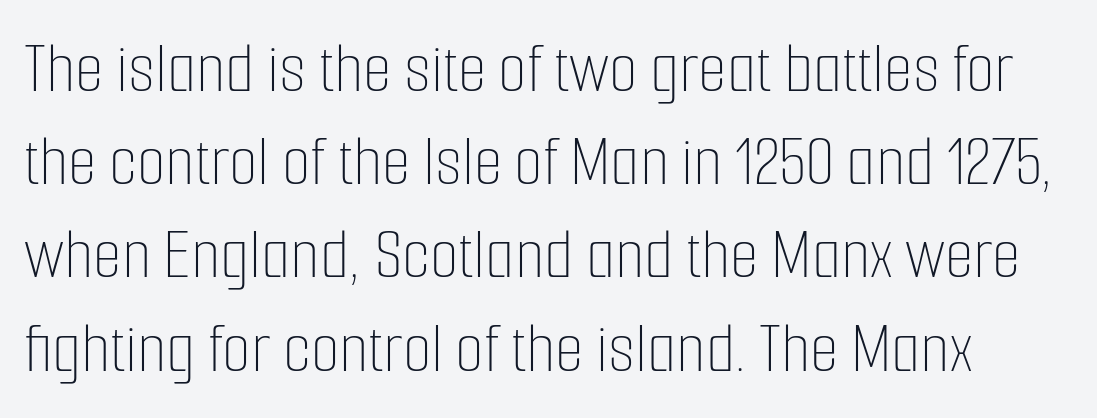
Q: Is the text bold? A: No.
Q: Is the text italic (slanted)? A: No, it is upright.
Q: Is the text underlined? A: No.
Q: Is the spacing between letters normal or unusually wide? A: Normal.
Q: Is the spacing between lines tight, normal or loose? A: Normal.
Q: Width (condensed, normal, or wide)? A: Condensed.
Q: Stroke contrast? A: Low.
Q: x-height? A: Medium.
Q: Monospaced? A: No.
